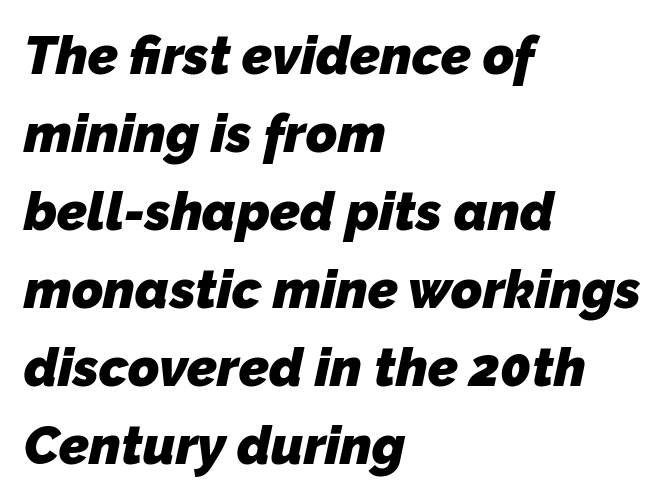
Q: Is the text bold? A: Yes.
Q: Is the typeface a serif or a sans-serif typeface? A: Sans-serif.
Q: Is the text underlined? A: No.
Q: How is the paragraph aligned? A: Left-aligned.
Q: Is the spacing between letters normal or unusually wide? A: Normal.
Q: Is the spacing between lines tight, normal or loose? A: Normal.
Q: Width (condensed, normal, or wide)? A: Normal.
Q: Stroke contrast? A: Low.
Q: x-height? A: Medium.
Q: Monospaced? A: No.
